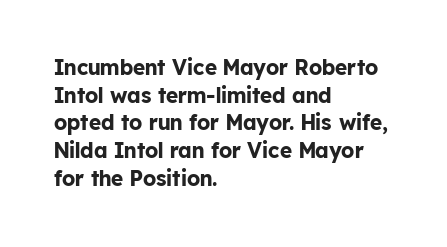
The image shows 21 px bold type, upright; set left-aligned, normal line spacing (1.32x), normal letter spacing, not underlined.
